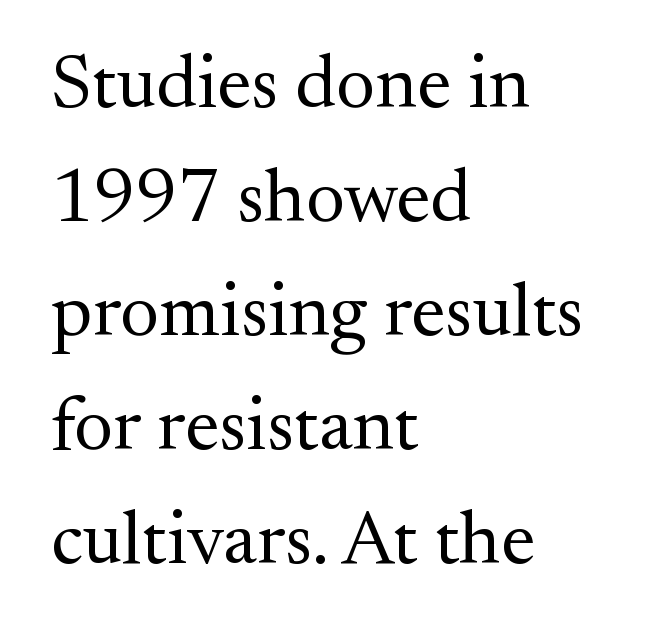
The gaps between neighbouring characters are ordinary and unremarkable. Leading: standard. The font sits on the lighter half of the weight spectrum, regular included. Look at the bottom of the vertical strokes: they flare into serifs here. Plain, unruled lines of type. The rendering uses natural spacing where letterforms have individual widths.
